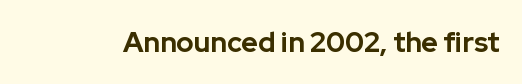
The passage shown is emphatically bold. Observe the ordinary spacing: letters are neighbours, not strangers. Spacing verdict: proportional, widths tailored to each character. The designer went with a sans here, leaving each stem footless. Rule under the text: the space is simply empty.
